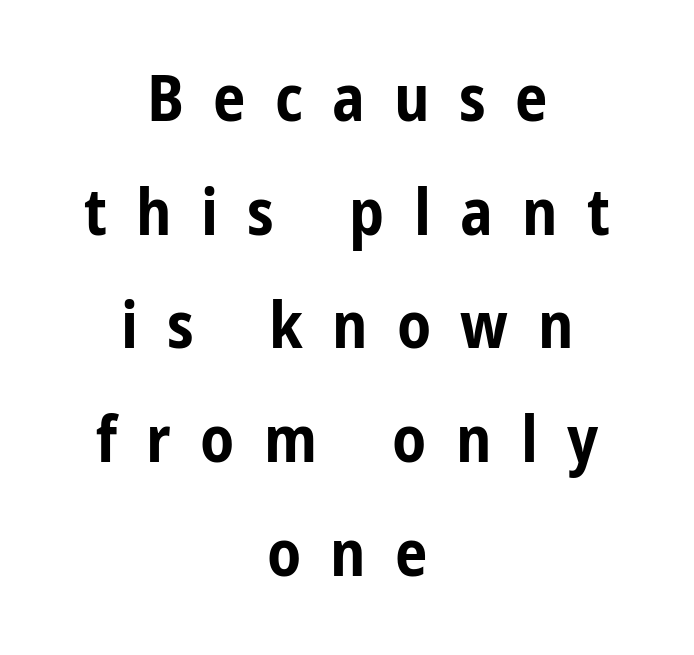
{"serif": "no", "italic": "no", "bold": "yes", "weight": "bold", "width": "condensed", "stroke_contrast": "low", "x_height": "medium", "monospaced": "no", "underline": "no", "align": "center", "line_spacing_ratio": 1.75, "letter_spacing": "wide", "letter_spacing_em": 0.45, "glyph_px": 65}
